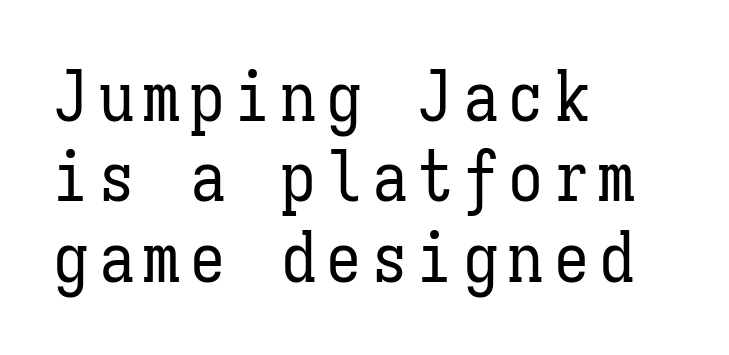
The image shows 70 px regular-weight, condensed type, upright, monospaced; set left-aligned, tight line spacing (1.15x), not underlined; low stroke contrast and a medium x-height.
